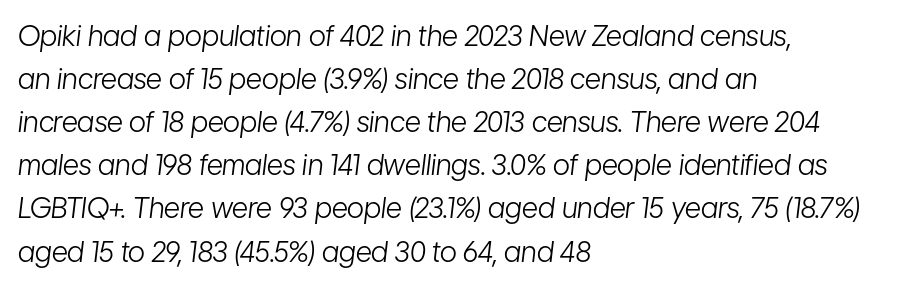
The face used here has a pronounced slope to its letters. The block of text has a typical density, with ordinary space between rows. Caption: standard tracking, unaltered. Stem width sits at or under what a default text font uses.
